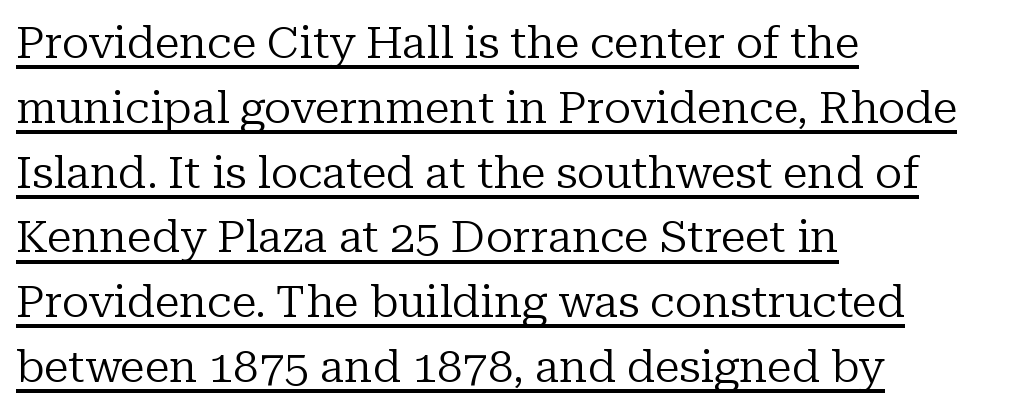
Leftover space on each line is placed entirely after the last word. Standard letterfit; no display-style spreading of the glyphs. These glyphs show unthickened strokes, regular width or finer. I'd call this a serif setting — the letters wear small feet. Nope, not italic — everything's standing straight. Is this a fixed-width face? No — the glyphs have proportional, varying widths.
